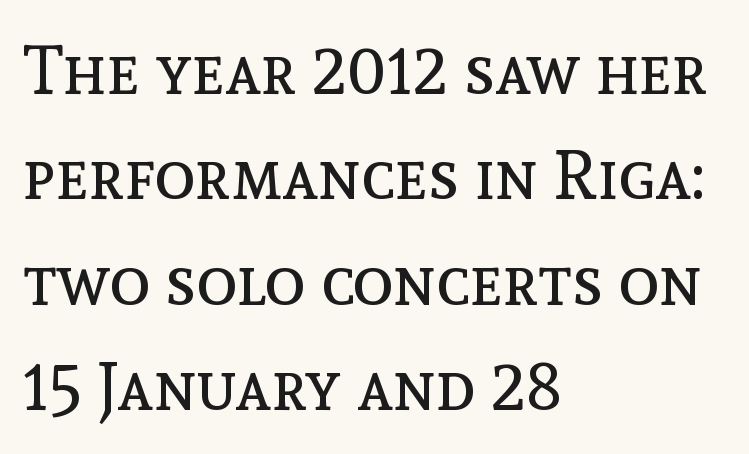
Q: Is the text bold? A: No.
Q: Is the text italic (slanted)? A: No, it is upright.
Q: Is the text underlined? A: No.
Q: How is the paragraph aligned? A: Left-aligned.
Q: Is the spacing between letters normal or unusually wide? A: Normal.
Q: Is the spacing between lines tight, normal or loose? A: Normal.
Q: Width (condensed, normal, or wide)? A: Normal.
Q: x-height? A: Medium.
Q: Monospaced? A: No.
